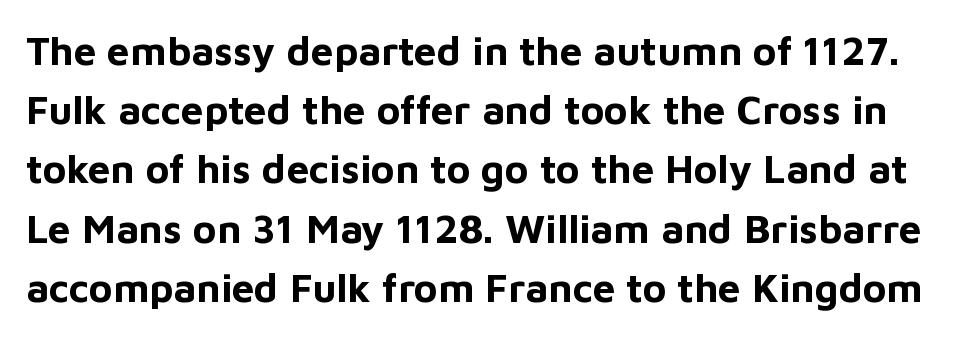
Q: Is the text bold? A: Yes.
Q: Is the text italic (slanted)? A: No, it is upright.
Q: Is the typeface a serif or a sans-serif typeface? A: Sans-serif.
Q: Is the text underlined? A: No.
Q: Is the spacing between letters normal or unusually wide? A: Normal.
Q: Is the spacing between lines tight, normal or loose? A: Normal.
Q: Width (condensed, normal, or wide)? A: Normal.
Q: Stroke contrast? A: Low.
Q: x-height? A: Medium.
Q: Monospaced? A: No.
